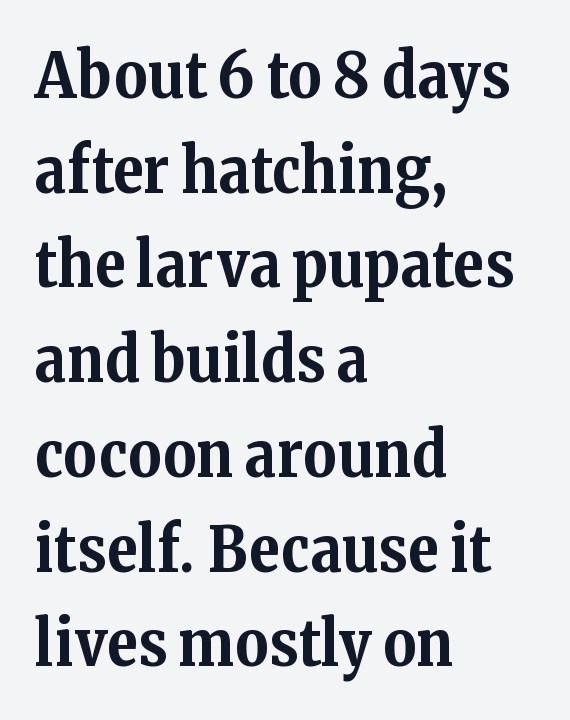
The image shows 64 px bold serif type, upright; set left-aligned, normal line spacing (1.48x), normal letter spacing, not underlined; medium stroke contrast and a medium x-height.
